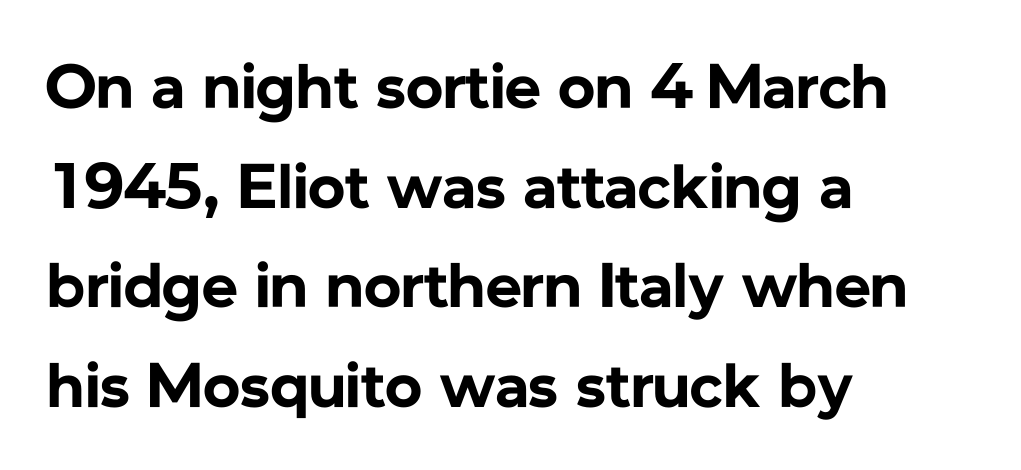
Q: Is the text bold? A: Yes.
Q: Is the text italic (slanted)? A: No, it is upright.
Q: Is the typeface a serif or a sans-serif typeface? A: Sans-serif.
Q: Is the text underlined? A: No.
Q: How is the paragraph aligned? A: Left-aligned.
Q: Is the spacing between letters normal or unusually wide? A: Normal.
Q: Is the spacing between lines tight, normal or loose? A: Normal.
Q: Width (condensed, normal, or wide)? A: Normal.
Q: Stroke contrast? A: Low.
Q: x-height? A: Medium.
Q: Monospaced? A: No.
